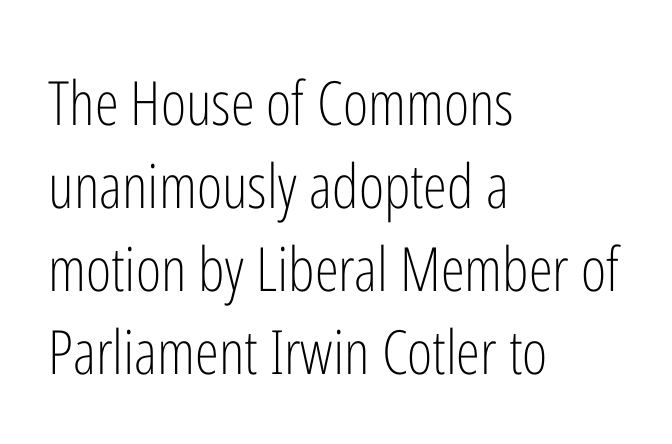
Q: Is the text bold? A: No.
Q: Is the text italic (slanted)? A: No, it is upright.
Q: Is the typeface a serif or a sans-serif typeface? A: Sans-serif.
Q: Is the text underlined? A: No.
Q: How is the paragraph aligned? A: Left-aligned.
Q: Is the spacing between letters normal or unusually wide? A: Normal.
Q: Is the spacing between lines tight, normal or loose? A: Normal.
Q: Width (condensed, normal, or wide)? A: Condensed.
Q: Stroke contrast? A: Low.
Q: x-height? A: Medium.
Q: Monospaced? A: No.
